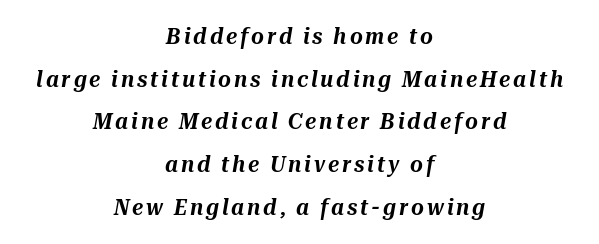
The image shows 22 px text type, italic (leaning right); set centered, loose line spacing (1.94x), not underlined.
